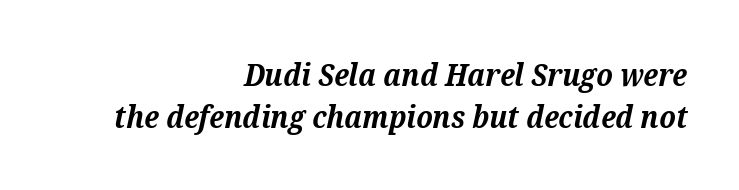
In terms of leading, this rendering sits right in the middle. The rendering uses natural spacing where letterforms have individual widths. Yep, that's italic — everything's leaning. In terms of letterform style, serifs are clearly present.
